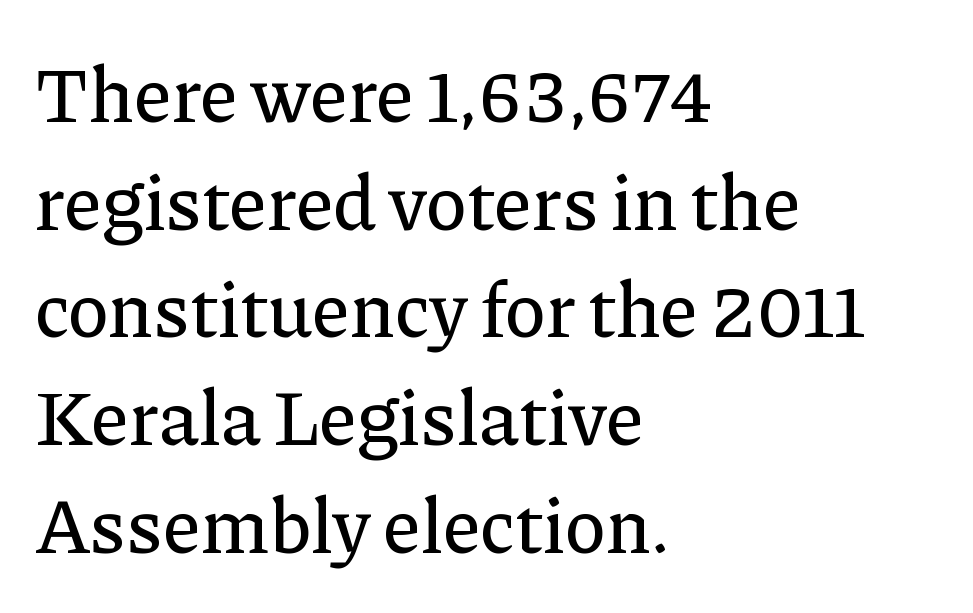
{"serif": "yes", "italic": "no", "width": "normal", "stroke_contrast": "low", "x_height": "medium", "monospaced": "no", "underline": "no", "align": "left", "line_spacing": "normal", "line_spacing_ratio": 1.38, "letter_spacing": "normal", "letter_spacing_em": 0.0, "glyph_px": 78}
